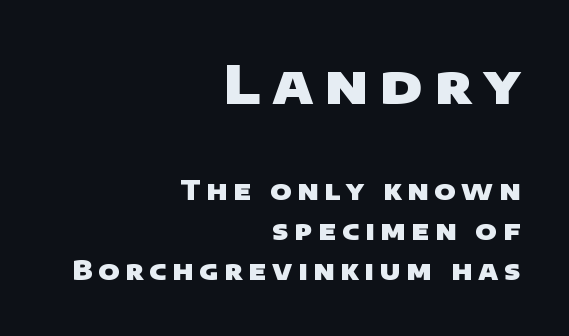
{"serif": "no", "bold": "yes", "weight": "heavy", "width": "wide", "stroke_contrast": "low", "x_height": "large", "monospaced": "no", "underline": "no", "align": "right", "line_spacing": "normal", "line_spacing_ratio": 1.54, "letter_spacing": "wide", "letter_spacing_em": 0.22, "larger_block": "first", "size_ratio": 2.04, "glyph_px": 53}
